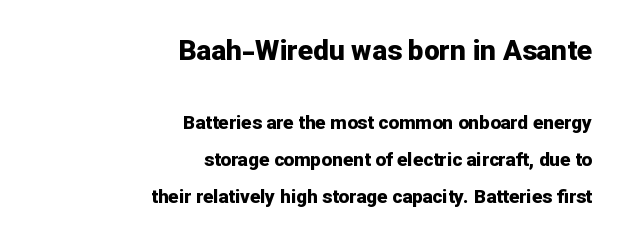
Q: Is the text bold? A: Yes.
Q: Is the text italic (slanted)? A: No, it is upright.
Q: Is the typeface a serif or a sans-serif typeface? A: Sans-serif.
Q: Is the text underlined? A: No.
Q: How is the paragraph aligned? A: Right-aligned.
Q: Is the spacing between letters normal or unusually wide? A: Normal.
Q: Is the spacing between lines tight, normal or loose? A: Loose.
Q: Which block of text is set in a larger size, the first (top) or the second (bottom)? A: The first (top) one.
Q: Width (condensed, normal, or wide)? A: Normal.
Q: Stroke contrast? A: Low.
Q: x-height? A: Medium.
Q: Monospaced? A: No.
